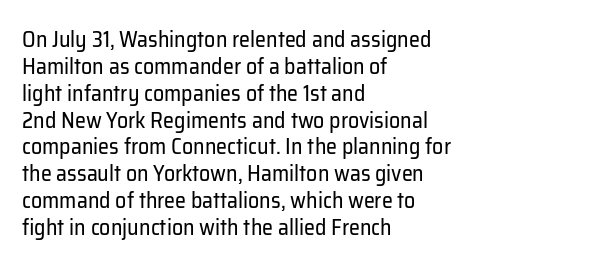
{"italic": "no", "bold": "no", "underline": "no", "align": "left", "line_spacing_ratio": 1.22, "letter_spacing": "normal", "letter_spacing_em": 0.0, "glyph_px": 22}
